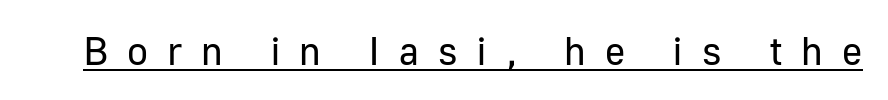
{"serif": "no", "italic": "no", "bold": "no", "weight": "regular", "width": "normal", "stroke_contrast": "low", "x_height": "medium", "monospaced": "no", "underline": "yes", "letter_spacing": "wide", "letter_spacing_em": 0.48, "glyph_px": 39}
